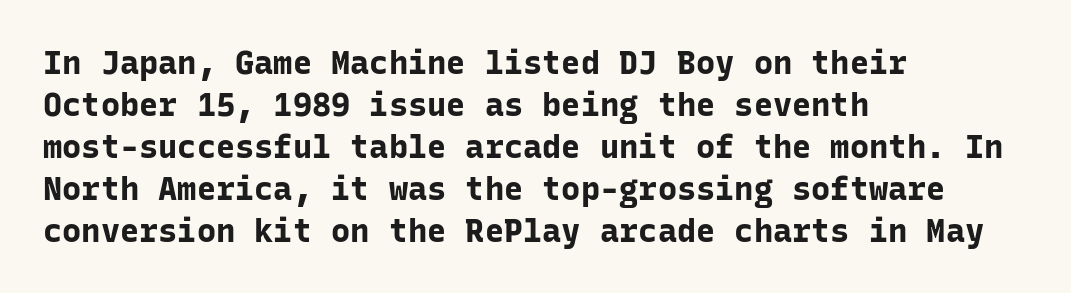
The image shows 32 px bold sans-serif type, upright, monospaced; set left-aligned, normal line spacing (1.31x), normal letter spacing, not underlined; low stroke contrast and a medium x-height.
